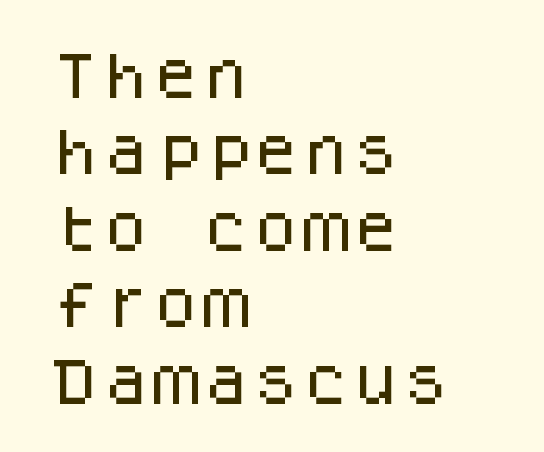
The image shows 50 px sans-serif type, upright, monospaced; set left-aligned, normal line spacing (1.53x), normal letter spacing, not underlined; low stroke contrast and a large x-height.
